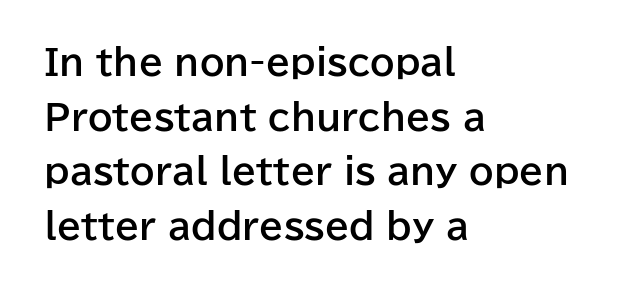
{"serif": "no", "italic": "no", "bold": "yes", "weight": "bold", "width": "normal", "stroke_contrast": "low", "x_height": "medium", "monospaced": "no", "underline": "no", "align": "left", "line_spacing": "normal", "line_spacing_ratio": 1.56, "letter_spacing": "normal", "letter_spacing_em": 0.0, "glyph_px": 35}
